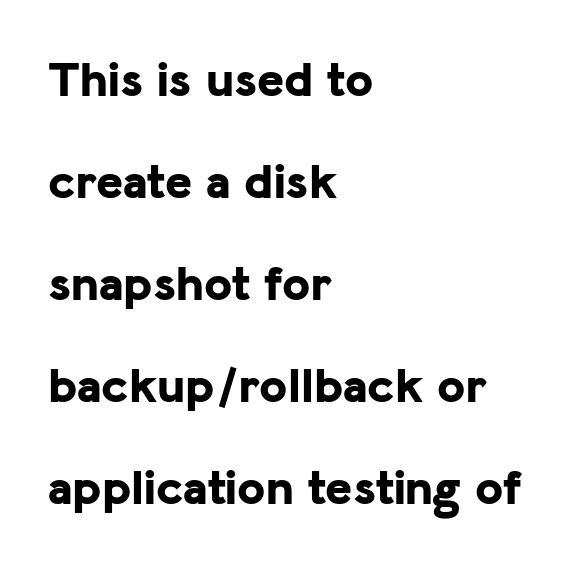
{"serif": "no", "italic": "no", "bold": "yes", "weight": "bold", "width": "normal", "stroke_contrast": "low", "x_height": "medium", "monospaced": "no", "underline": "no", "align": "left", "line_spacing": "loose", "line_spacing_ratio": 2.0, "letter_spacing": "normal", "letter_spacing_em": 0.0, "glyph_px": 51}
